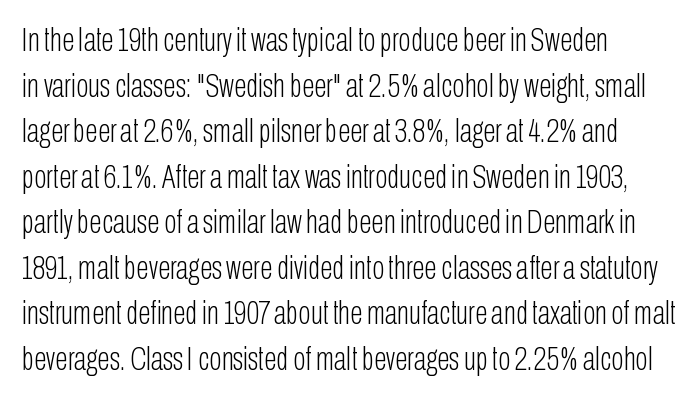
The image shows 33 px light, condensed sans-serif type, upright; set left-aligned, normal line spacing (1.38x), normal letter spacing, not underlined; low stroke contrast and a medium x-height.
